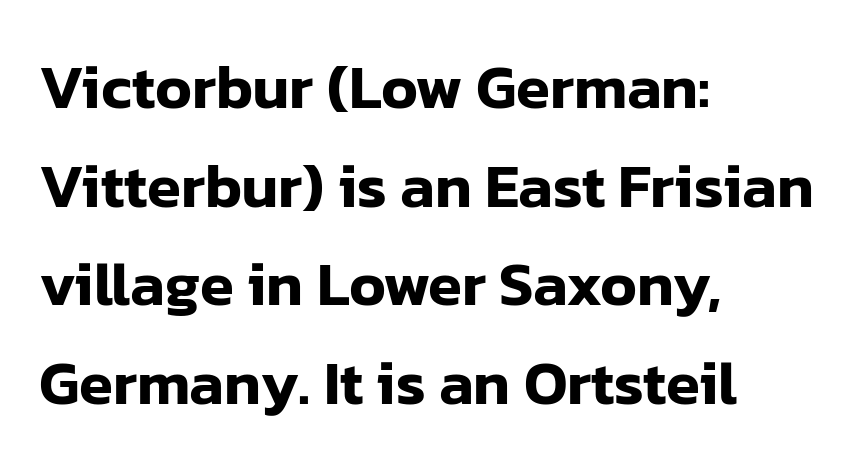
Q: Is the text italic (slanted)? A: No, it is upright.
Q: Is the typeface a serif or a sans-serif typeface? A: Sans-serif.
Q: Is the text underlined? A: No.
Q: How is the paragraph aligned? A: Left-aligned.
Q: Is the spacing between letters normal or unusually wide? A: Normal.
Q: Is the spacing between lines tight, normal or loose? A: Normal.
Q: Width (condensed, normal, or wide)? A: Normal.
Q: Stroke contrast? A: Low.
Q: x-height? A: Medium.
Q: Monospaced? A: No.
